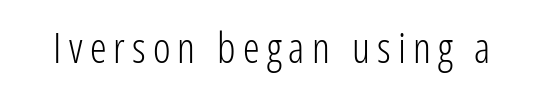
Note the varied advance widths — an 'i' is clearly narrower than an 'm'. The specimen reads as upright at a glance. The space beneath each line is pristine and unruled. Are there feet on the stems? There aren't — it's a sans.
